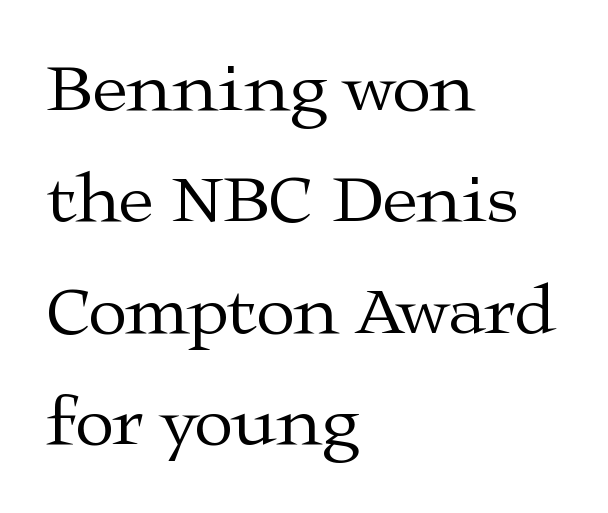
{"serif": "yes", "italic": "no", "bold": "no", "weight": "regular", "width": "wide", "stroke_contrast": "medium", "x_height": "medium", "monospaced": "no", "underline": "no", "align": "left", "line_spacing": "normal", "line_spacing_ratio": 1.57, "letter_spacing": "normal", "letter_spacing_em": 0.0, "glyph_px": 71}
